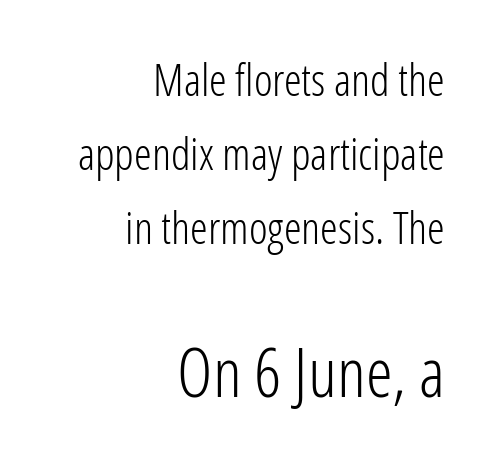
Q: Is the text bold? A: No.
Q: Is the text italic (slanted)? A: No, it is upright.
Q: Is the typeface a serif or a sans-serif typeface? A: Sans-serif.
Q: Is the text underlined? A: No.
Q: How is the paragraph aligned? A: Right-aligned.
Q: Is the spacing between letters normal or unusually wide? A: Normal.
Q: Is the spacing between lines tight, normal or loose? A: Normal.
Q: Which block of text is set in a larger size, the first (top) or the second (bottom)? A: The second (bottom) one.
Q: Width (condensed, normal, or wide)? A: Condensed.
Q: Stroke contrast? A: Low.
Q: x-height? A: Medium.
Q: Monospaced? A: No.
